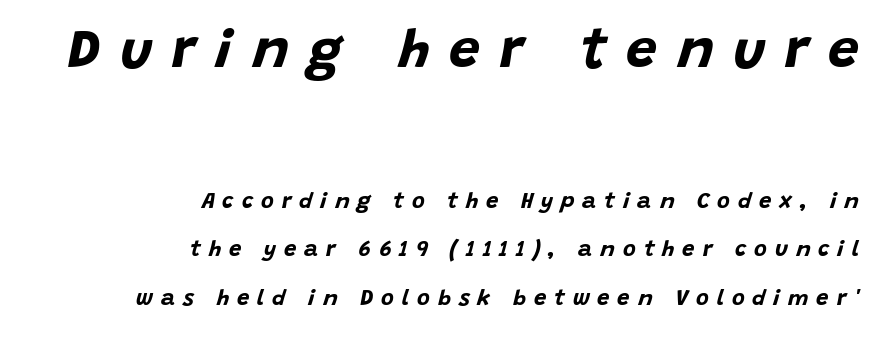
The zone under the glyphs is completely vacant. Regarding leading, the lines here are spaced well apart. In CSS terms this would be text-align: right. Its strokes are broad and dark, the hallmark of bold type.
